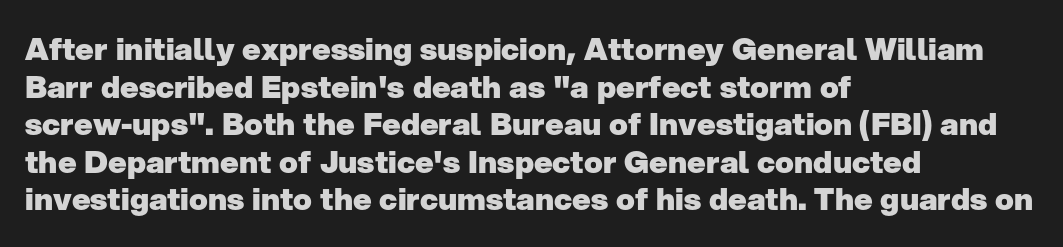
Q: Is the text bold? A: Yes.
Q: Is the text italic (slanted)? A: No, it is upright.
Q: Is the typeface a serif or a sans-serif typeface? A: Sans-serif.
Q: Is the text underlined? A: No.
Q: How is the paragraph aligned? A: Left-aligned.
Q: Is the spacing between letters normal or unusually wide? A: Normal.
Q: Width (condensed, normal, or wide)? A: Normal.
Q: Stroke contrast? A: Low.
Q: x-height? A: Medium.
Q: Monospaced? A: No.
